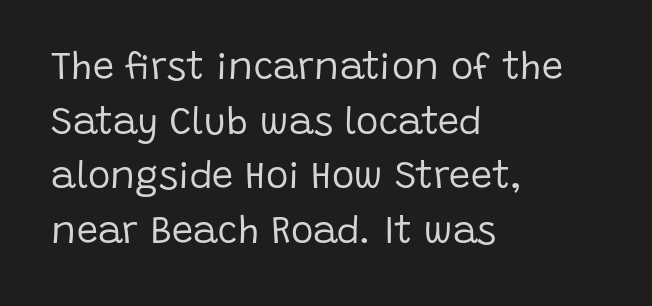
The letters advance in unequal steps, a hallmark of proportional type. The line texture is even and compact thanks to regular tracking. Is the block centered? No — it sits flush against the left margin. Serifs: no, the terminals of the letterforms are clean. Unbolded letterforms with no extra heft.
